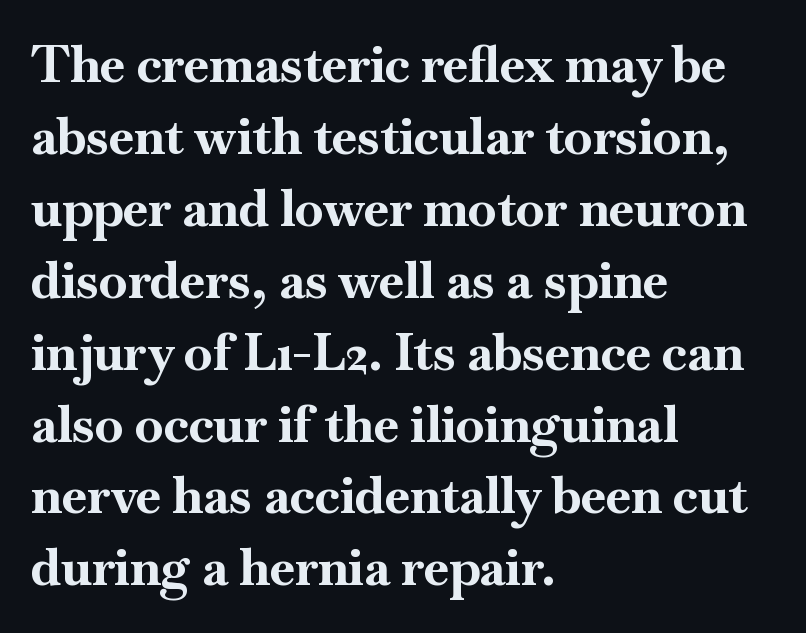
The image shows 51 px bold serif type, upright; set left-aligned, normal line spacing (1.41x), normal letter spacing, not underlined; high stroke contrast and a small x-height.
